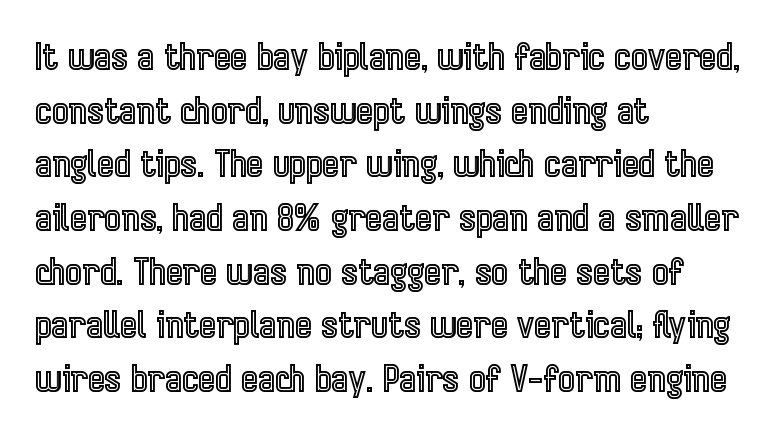
The image shows 36 px condensed type, upright; set left-aligned, normal line spacing (1.49x), normal letter spacing, not underlined; a medium x-height.
